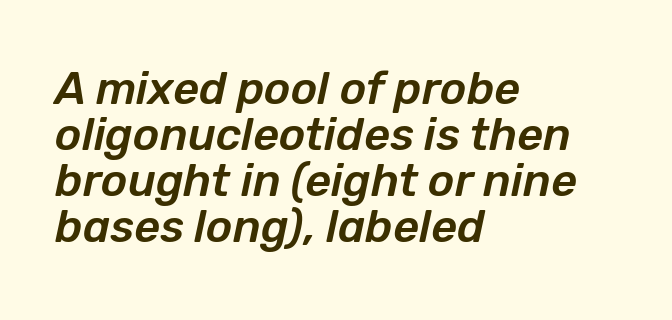
Proportional: the letters do not fall into vertical columns. If you drew a ruler down the left edge, every line would touch it. In terms of letterspacing, this is plain default setting. A typesetter would mark this as italic. No word sits above an underline.
